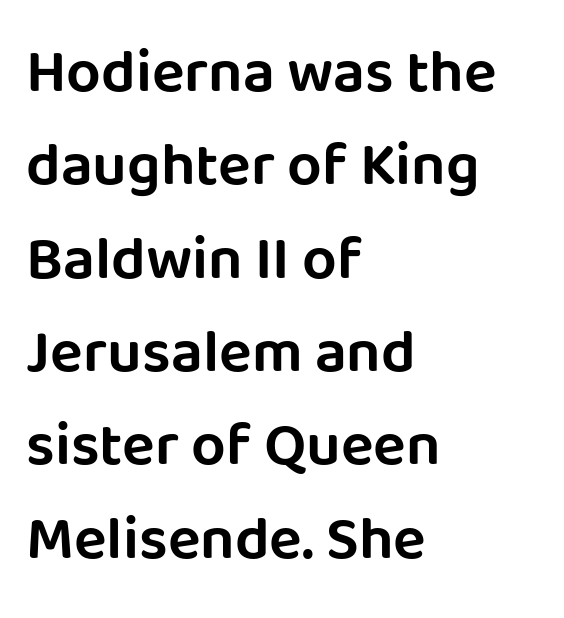
The passage is arranged the way most books set body copy — flush left. The strip under each line holds only bare page. The lettering holds an erect, upright posture throughout. Font category for this specimen: sans-serif. Character widths vary here, with narrow letters taking less room than wide ones.
